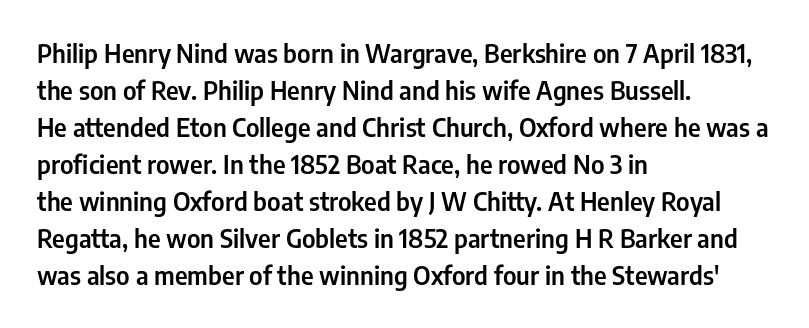
{"italic": "no", "underline": "no", "align": "left", "line_spacing": "normal", "line_spacing_ratio": 1.48, "letter_spacing": "normal", "letter_spacing_em": 0.0, "glyph_px": 25}
